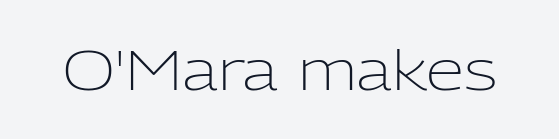
Q: Is the text bold? A: No.
Q: Is the text italic (slanted)? A: No, it is upright.
Q: Is the typeface a serif or a sans-serif typeface? A: Sans-serif.
Q: Is the text underlined? A: No.
Q: Is the spacing between letters normal or unusually wide? A: Normal.
Q: Width (condensed, normal, or wide)? A: Normal.
Q: Stroke contrast? A: Low.
Q: x-height? A: Medium.
Q: Monospaced? A: No.
